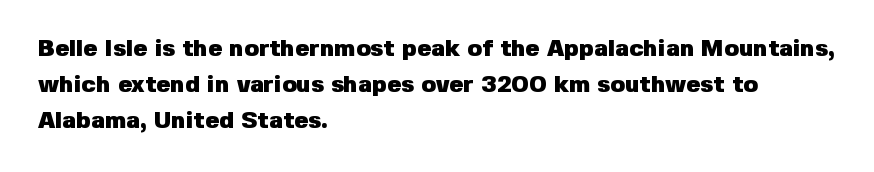
The vertical gap from one line to the next is medium. In terms of posture, this sample is upright. Look at the stroke-to-counter ratio: heavy, a bold. Clear beneath every line of the passage. Casual observation: everything's shoved over to the left. You could call the tracking neutral — neither tight nor loose.
